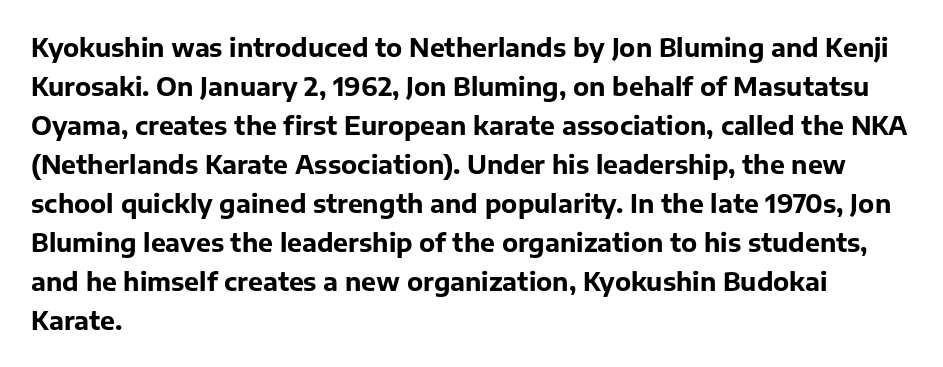
Q: Is the text bold? A: Yes.
Q: Is the text italic (slanted)? A: No, it is upright.
Q: Is the text underlined? A: No.
Q: How is the paragraph aligned? A: Left-aligned.
Q: Is the spacing between letters normal or unusually wide? A: Normal.
Q: Is the spacing between lines tight, normal or loose? A: Normal.
